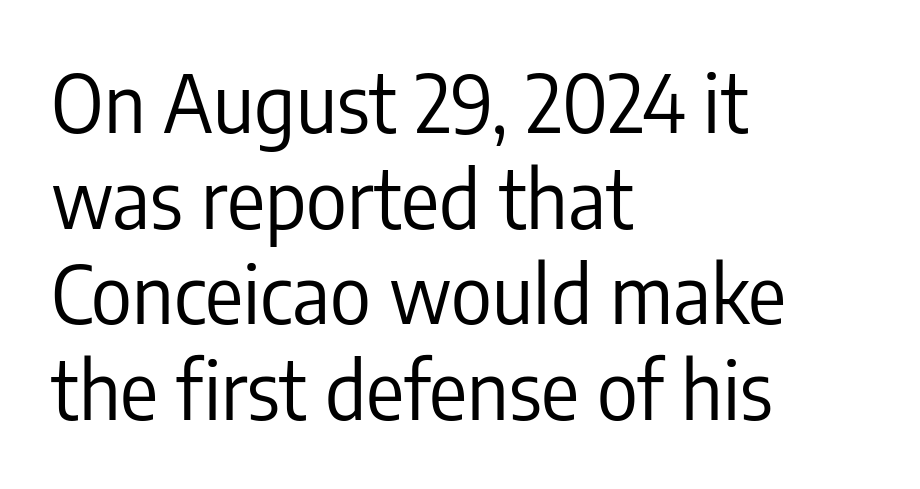
The image shows 79 px regular-weight, condensed sans-serif type, upright; set left-aligned, line spacing 1.21x, normal letter spacing, not underlined; low stroke contrast and a medium x-height.
